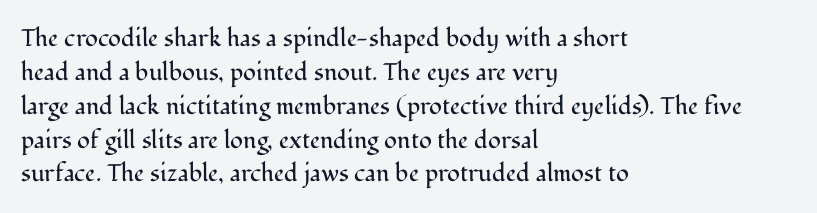
The image shows 24 px text type, upright; set left-aligned, normal line spacing (1.41x), normal letter spacing, not underlined.
